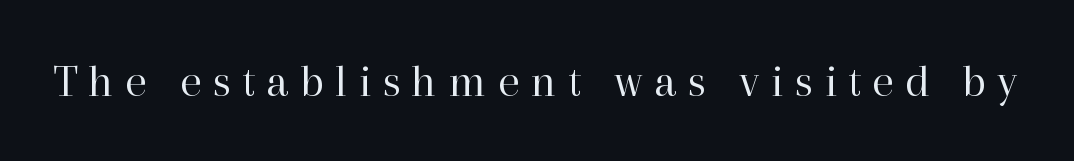
The typeface chosen for these lines features serifs. The letters advance in unequal steps, a hallmark of proportional type. Decoration check: the copy has no underline. Rendered with straight, roman letterforms.
